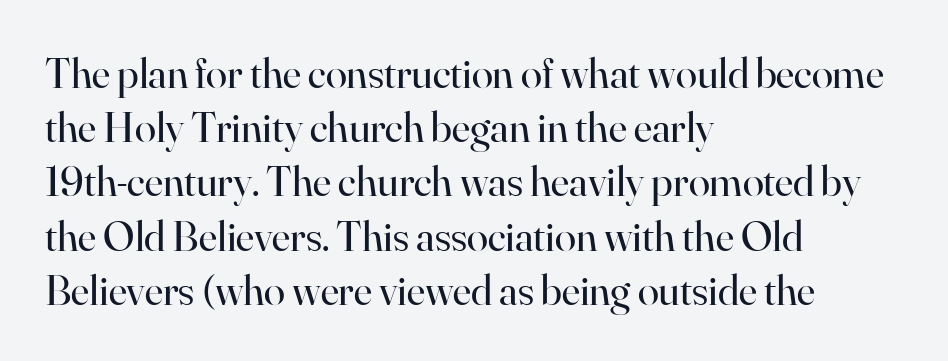
Q: Is the text bold? A: No.
Q: Is the text italic (slanted)? A: No, it is upright.
Q: Is the typeface a serif or a sans-serif typeface? A: Serif.
Q: Is the text underlined? A: No.
Q: How is the paragraph aligned? A: Left-aligned.
Q: Is the spacing between letters normal or unusually wide? A: Normal.
Q: Is the spacing between lines tight, normal or loose? A: Normal.
Q: Width (condensed, normal, or wide)? A: Normal.
Q: Stroke contrast? A: High.
Q: x-height? A: Small.
Q: Monospaced? A: No.
